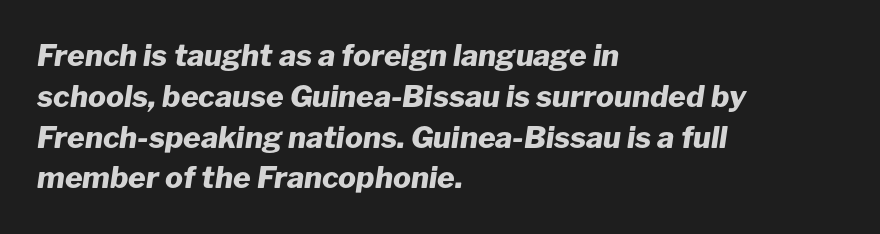
The image shows 30 px heavy type, italic (leaning right); set left-aligned, normal line spacing (1.36x), normal letter spacing, not underlined; low stroke contrast and a medium x-height.
